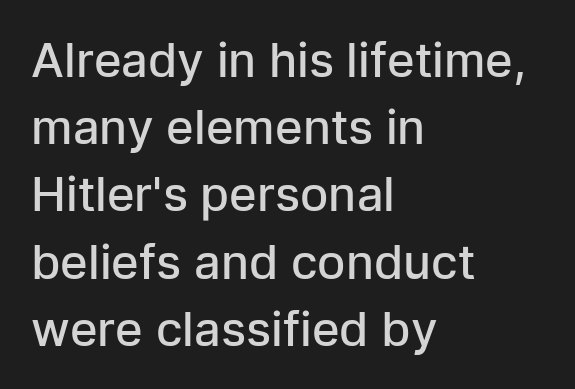
The image shows 47 px semibold sans-serif type, upright; set left-aligned, normal line spacing (1.43x), normal letter spacing, not underlined; low stroke contrast and a medium x-height.
